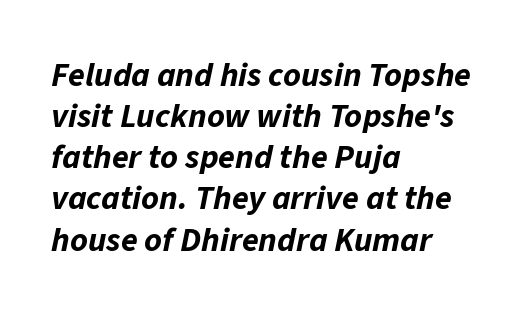
Q: Is the text bold? A: Yes.
Q: Is the text italic (slanted)? A: Yes, it leans right by about 11 degrees.
Q: Is the text underlined? A: No.
Q: How is the paragraph aligned? A: Left-aligned.
Q: Is the spacing between letters normal or unusually wide? A: Normal.
Q: Width (condensed, normal, or wide)? A: Normal.
Q: Stroke contrast? A: Low.
Q: x-height? A: Medium.
Q: Monospaced? A: No.
